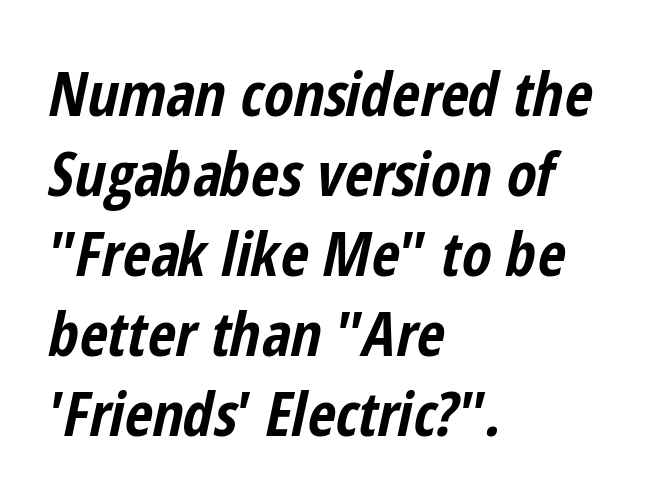
{"italic": "yes", "lean": "right", "slant_degrees": 12, "bold": "yes", "weight": "bold", "width": "condensed", "stroke_contrast": "low", "x_height": "medium", "monospaced": "no", "underline": "no", "align": "left", "line_spacing": "normal", "line_spacing_ratio": 1.31, "letter_spacing": "normal", "letter_spacing_em": 0.0, "glyph_px": 61}
